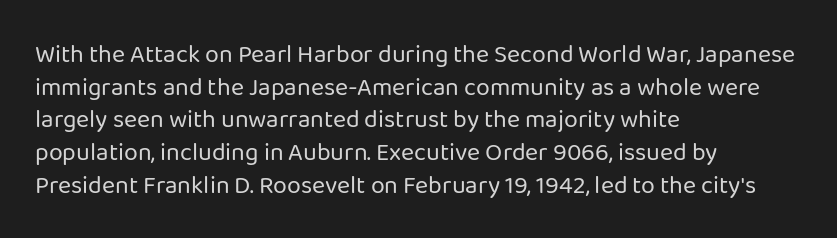
Q: Is the text bold? A: No.
Q: Is the text italic (slanted)? A: No, it is upright.
Q: Is the text underlined? A: No.
Q: How is the paragraph aligned? A: Left-aligned.
Q: Is the spacing between letters normal or unusually wide? A: Normal.
Q: Is the spacing between lines tight, normal or loose? A: Normal.
